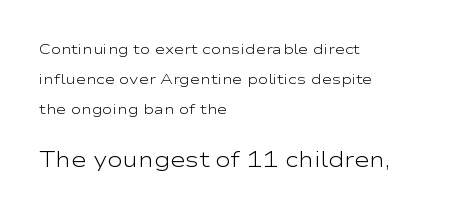
{"italic": "no", "bold": "no", "underline": "no", "align": "left", "line_spacing": "loose", "line_spacing_ratio": 2.13, "letter_spacing": "normal", "letter_spacing_em": 0.0, "larger_block": "second", "size_ratio": 1.5, "glyph_px": 21}
